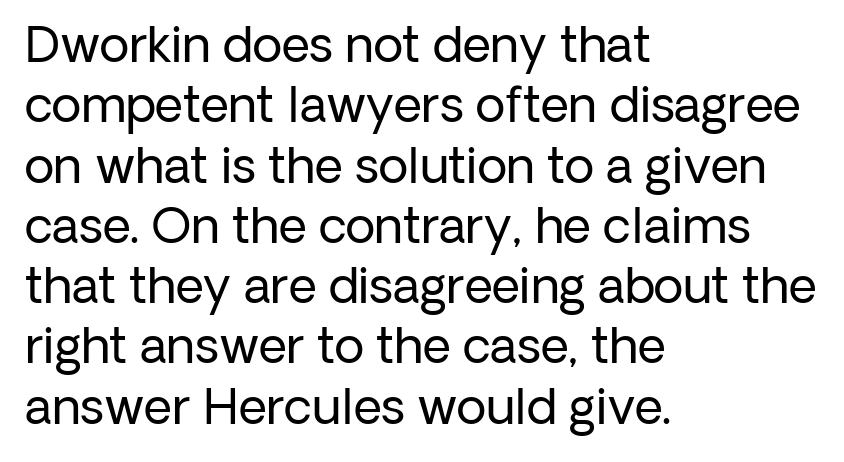
Check where the strokes stop: nothing finishes them off — pure sans. Ascenders rise straight up at ninety degrees. The letters look calm and open, with moderate or lighter stems. A clean baseline with only descenders dipping below it.
